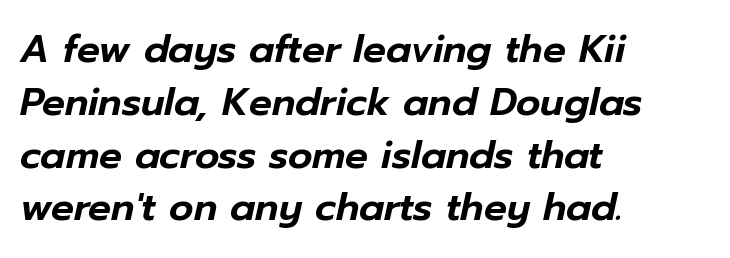
The image shows 38 px text type, italic (leaning right); set left-aligned, normal line spacing (1.39x), normal letter spacing, not underlined; low stroke contrast and a medium x-height.
